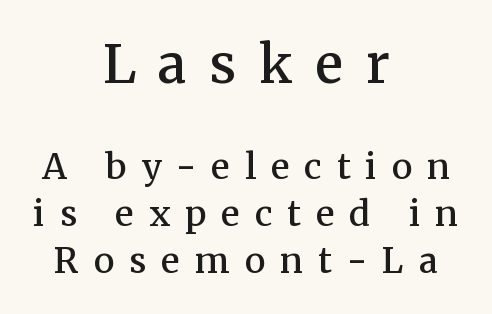
The image shows 53 px semibold serif type, upright; set centered, normal line spacing (1.35x), unusually wide letter spacing (+0.43 em), not underlined; the first (top) block is 1.51x larger; medium stroke contrast and a medium x-height.
